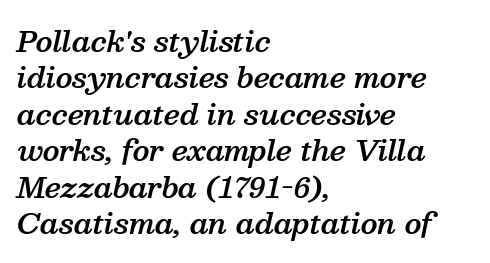
The designer went with a serif here, giving each stem small feet. Note the varied advance widths — an 'i' is clearly narrower than an 'm'. This rendering features lettering with no underline. Stems and bowls a touch heavier than normal — semibold. Visually the block forms a straight wall on the left and a jagged coastline on the right. Each new line begins a customary step beneath the previous one.
